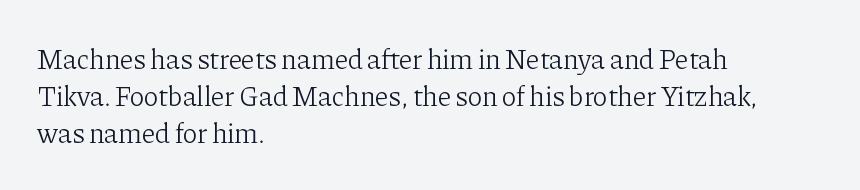
{"serif": "yes", "italic": "no", "bold": "no", "weight": "light", "width": "normal", "stroke_contrast": "low", "x_height": "medium", "monospaced": "no", "underline": "no", "align": "left", "line_spacing": "normal", "line_spacing_ratio": 1.33, "letter_spacing": "normal", "letter_spacing_em": 0.0, "glyph_px": 28}
